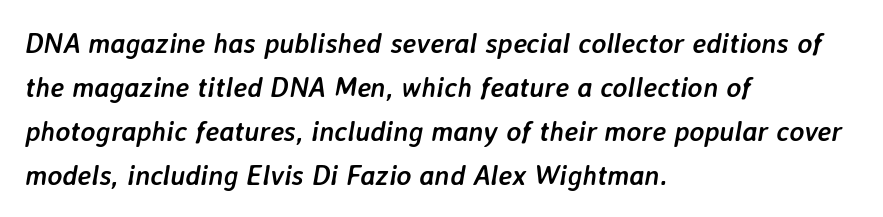
Is the letter spacing exaggerated? No — it looks like the ordinary default. The rendering uses natural spacing where letterforms have individual widths. The area under the type is left untouched. An italicized treatment has been applied to the whole sample. I'd describe the lettering as bold — thick and assertive. The vertical gap from one line to the next is medium.
